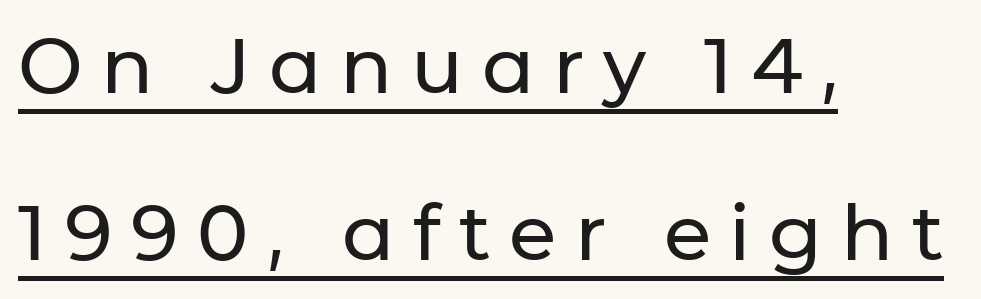
Q: Is the text italic (slanted)? A: No, it is upright.
Q: Is the typeface a serif or a sans-serif typeface? A: Sans-serif.
Q: Is the text underlined? A: Yes.
Q: How is the paragraph aligned? A: Left-aligned.
Q: Is the spacing between letters normal or unusually wide? A: Unusually wide.
Q: Is the spacing between lines tight, normal or loose? A: Loose.
Q: Width (condensed, normal, or wide)? A: Normal.
Q: Stroke contrast? A: Low.
Q: x-height? A: Medium.
Q: Monospaced? A: No.
